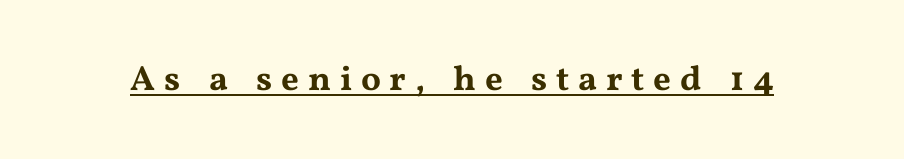
The image shows 35 px wide serif type, upright; set unusually wide letter spacing (+0.25 em), underlined; medium stroke contrast and a medium x-height.
